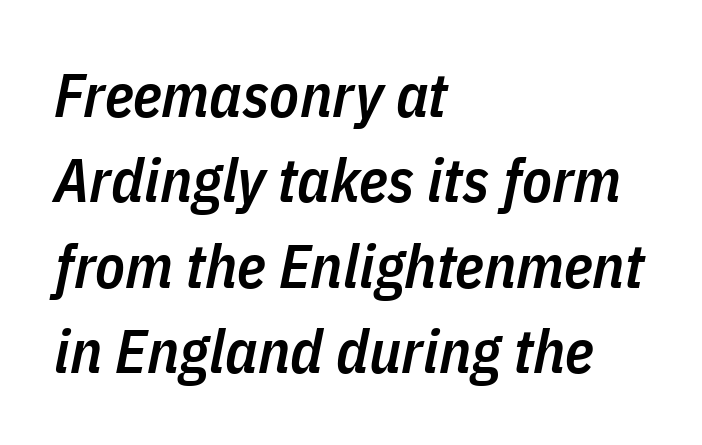
Q: Is the text bold? A: Semi-bold.
Q: Is the text italic (slanted)? A: Yes, it leans right by about 11 degrees.
Q: Is the text underlined? A: No.
Q: How is the paragraph aligned? A: Left-aligned.
Q: Is the spacing between letters normal or unusually wide? A: Normal.
Q: Is the spacing between lines tight, normal or loose? A: Normal.
Q: Width (condensed, normal, or wide)? A: Condensed.
Q: Stroke contrast? A: Low.
Q: x-height? A: Medium.
Q: Monospaced? A: No.
